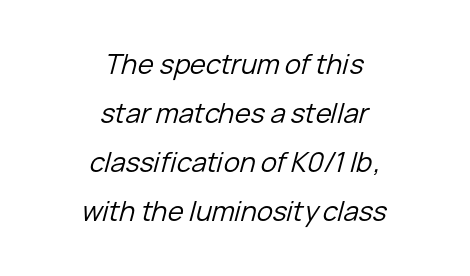
Q: Is the text bold? A: No.
Q: Is the text italic (slanted)? A: Yes, it leans right by about 15 degrees.
Q: Is the text underlined? A: No.
Q: How is the paragraph aligned? A: Centered.
Q: Is the spacing between letters normal or unusually wide? A: Normal.
